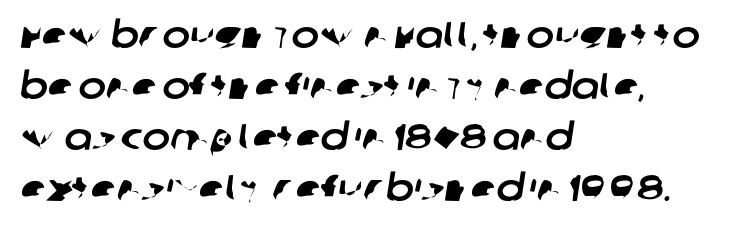
Q: Is the typeface a serif or a sans-serif typeface? A: Sans-serif.
Q: Is the text underlined? A: No.
Q: How is the paragraph aligned? A: Left-aligned.
Q: Is the spacing between letters normal or unusually wide? A: Normal.
Q: Is the spacing between lines tight, normal or loose? A: Normal.
Q: Width (condensed, normal, or wide)? A: Normal.
Q: Stroke contrast? A: Low.
Q: x-height? A: Large.
Q: Monospaced? A: No.
